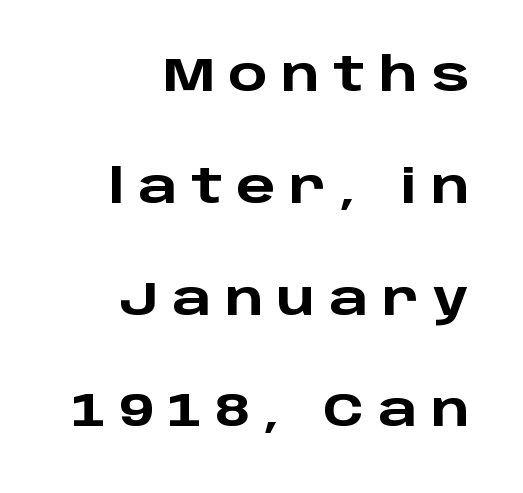
The passage is arranged like a letterhead date or caption credit — flush right. The gap between lines stays unmarked. Does the weight exceed regular? Yes, all the way to bold. Think of a printed novel: that variable character pitch is what you see here. The specimen reads as upright at a glance.
